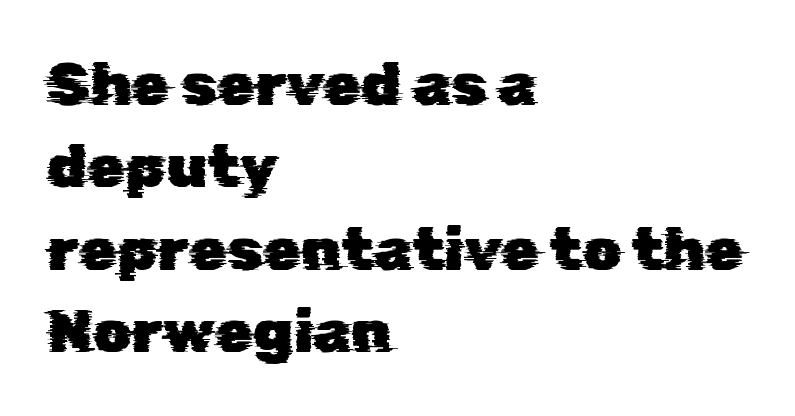
Inter-character spacing is left at the font's built-in metrics. Descenders are the only things crossing below the line. Vertical spacing — default. The paragraph shown leans on its left margin. Proportional: the letters do not fall into vertical columns.
